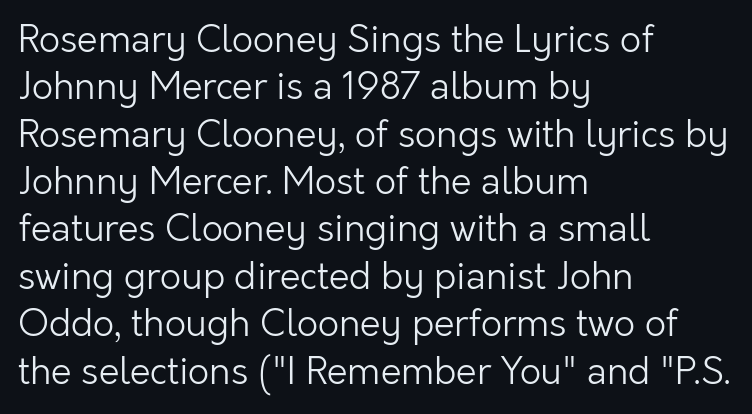
Q: Is the text bold? A: No.
Q: Is the text italic (slanted)? A: No, it is upright.
Q: Is the typeface a serif or a sans-serif typeface? A: Sans-serif.
Q: Is the text underlined? A: No.
Q: How is the paragraph aligned? A: Left-aligned.
Q: Is the spacing between letters normal or unusually wide? A: Normal.
Q: Is the spacing between lines tight, normal or loose? A: Normal.
Q: Width (condensed, normal, or wide)? A: Normal.
Q: Stroke contrast? A: Low.
Q: x-height? A: Medium.
Q: Monospaced? A: No.
